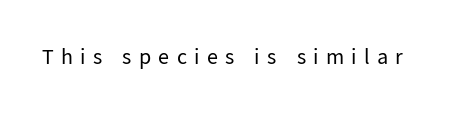
Is the letter spacing exaggerated? Yes — the characters are pushed far apart. Has an underline been added? It has not. Italic? Not at all — the glyphs are vertical. The letterforms sit at book weight or below.
